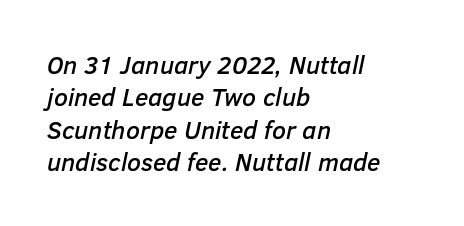
Tall strokes in this sample are angled rather than plumb. Visually the block forms a straight wall on the left and a jagged coastline on the right. Is there much room between lines? A standard amount, neither cramped nor airy. Words float on clear page, feet unadorned. The type is set solid horizontally, with unmodified tracking.
